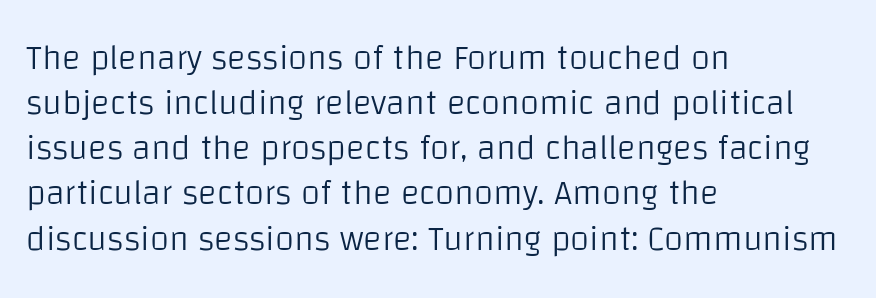
The image shows 35 px light sans-serif type, upright; set left-aligned, normal line spacing (1.29x), normal letter spacing, not underlined; low stroke contrast and a large x-height.
